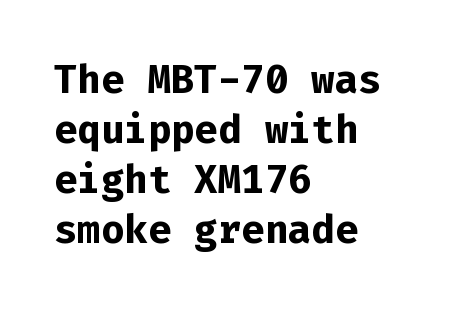
Q: Is the text bold? A: Yes.
Q: Is the text italic (slanted)? A: No, it is upright.
Q: Is the typeface a serif or a sans-serif typeface? A: Sans-serif.
Q: Is the text underlined? A: No.
Q: How is the paragraph aligned? A: Left-aligned.
Q: Is the spacing between letters normal or unusually wide? A: Normal.
Q: Is the spacing between lines tight, normal or loose? A: Normal.
Q: Width (condensed, normal, or wide)? A: Normal.
Q: Stroke contrast? A: Low.
Q: x-height? A: Medium.
Q: Monospaced? A: Yes.
